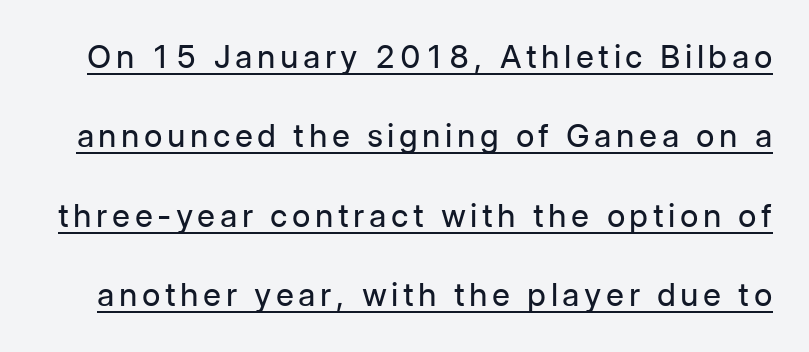
The image shows 32 px regular-weight sans-serif type, upright; set loose line spacing (2.48x), underlined; low stroke contrast and a medium x-height.
